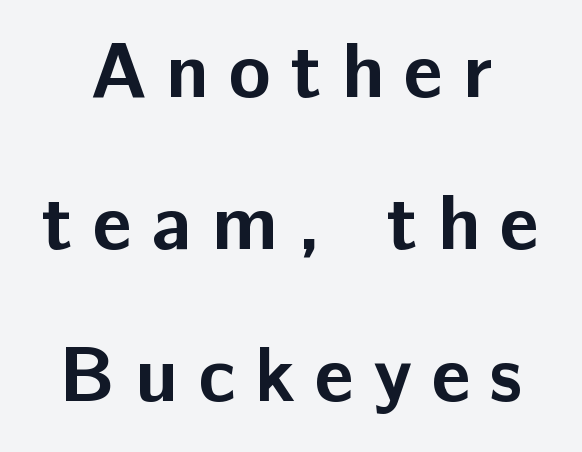
The image shows 78 px bold sans-serif type, upright; set loose line spacing (1.95x), unusually wide letter spacing (+0.25 em), not underlined; low stroke contrast and a medium x-height.
